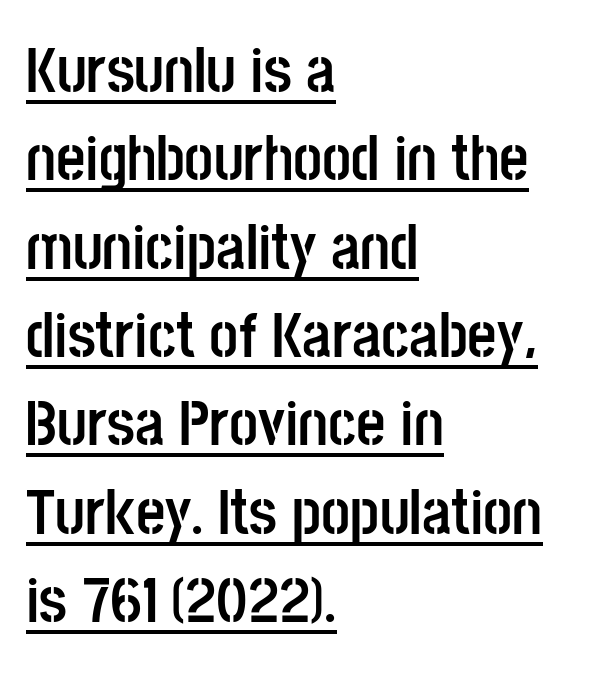
Q: Is the text bold? A: Yes.
Q: Is the text italic (slanted)? A: No, it is upright.
Q: Is the typeface a serif or a sans-serif typeface? A: Sans-serif.
Q: Is the text underlined? A: Yes.
Q: How is the paragraph aligned? A: Left-aligned.
Q: Is the spacing between letters normal or unusually wide? A: Normal.
Q: Is the spacing between lines tight, normal or loose? A: Normal.
Q: Width (condensed, normal, or wide)? A: Condensed.
Q: Stroke contrast? A: Low.
Q: x-height? A: Large.
Q: Monospaced? A: No.
